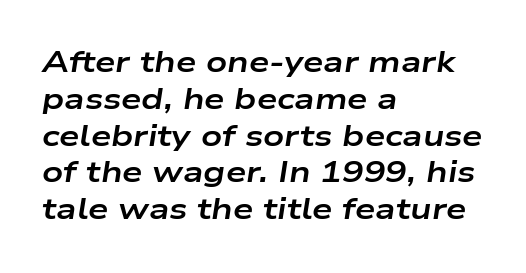
Q: Is the text bold? A: Yes.
Q: Is the text italic (slanted)? A: Yes, it leans right by about 9 degrees.
Q: Is the text underlined? A: No.
Q: How is the paragraph aligned? A: Left-aligned.
Q: Is the spacing between letters normal or unusually wide? A: Normal.
Q: Is the spacing between lines tight, normal or loose? A: Normal.
Q: Width (condensed, normal, or wide)? A: Wide.
Q: Stroke contrast? A: Low.
Q: x-height? A: Medium.
Q: Monospaced? A: No.
